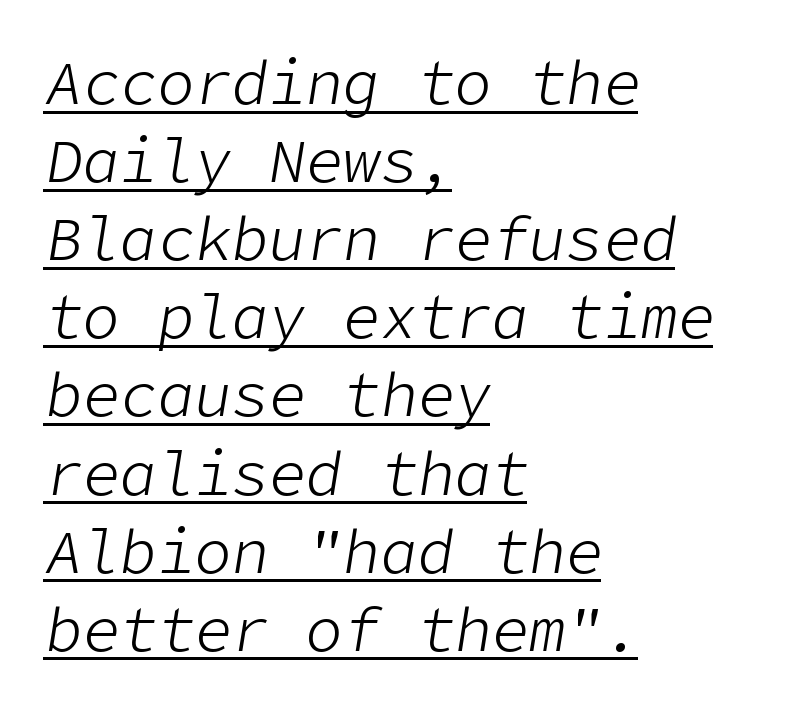
Q: Is the text bold? A: No.
Q: Is the text italic (slanted)? A: Yes, it leans right by about 9 degrees.
Q: Is the text underlined? A: Yes.
Q: How is the paragraph aligned? A: Left-aligned.
Q: Is the spacing between letters normal or unusually wide? A: Normal.
Q: Is the spacing between lines tight, normal or loose? A: Normal.
Q: Width (condensed, normal, or wide)? A: Normal.
Q: Stroke contrast? A: Low.
Q: x-height? A: Medium.
